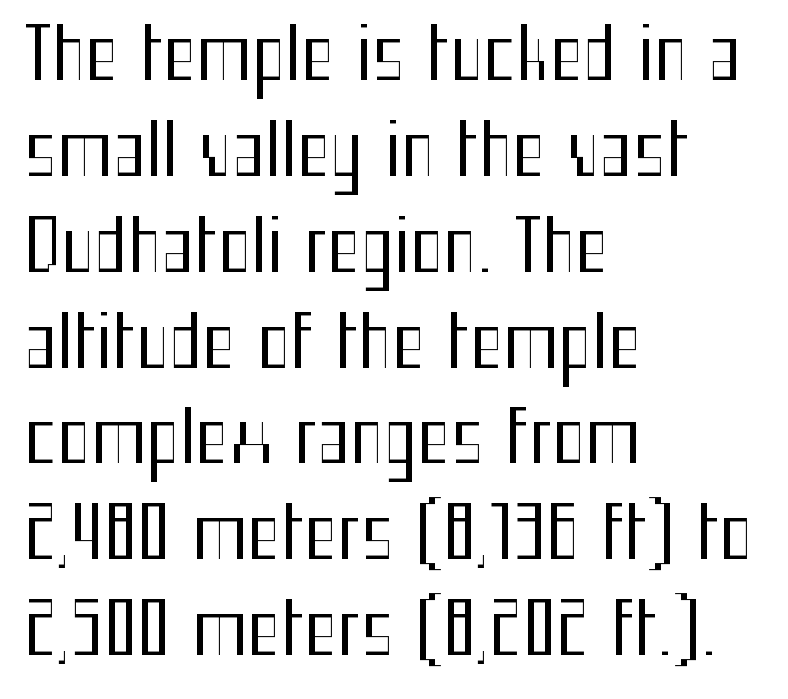
Q: Is the text bold? A: No.
Q: Is the text italic (slanted)? A: No, it is upright.
Q: Is the typeface a serif or a sans-serif typeface? A: Sans-serif.
Q: Is the text underlined? A: No.
Q: How is the paragraph aligned? A: Left-aligned.
Q: Is the spacing between letters normal or unusually wide? A: Normal.
Q: Is the spacing between lines tight, normal or loose? A: Normal.
Q: Width (condensed, normal, or wide)? A: Condensed.
Q: Stroke contrast? A: Medium.
Q: x-height? A: Medium.
Q: Monospaced? A: No.
